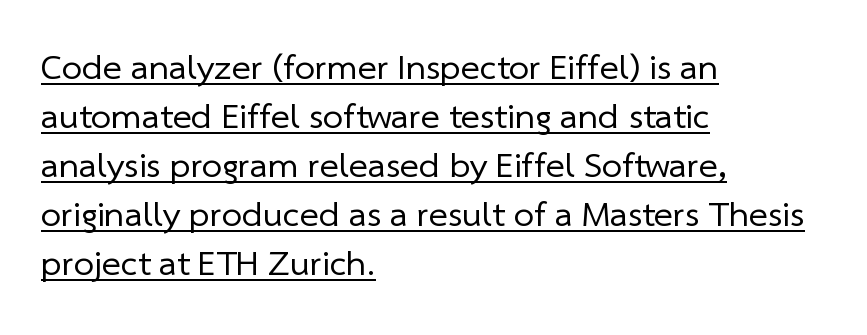
Q: Is the text bold? A: No.
Q: Is the typeface a serif or a sans-serif typeface? A: Sans-serif.
Q: Is the text underlined? A: Yes.
Q: How is the paragraph aligned? A: Left-aligned.
Q: Is the spacing between letters normal or unusually wide? A: Normal.
Q: Is the spacing between lines tight, normal or loose? A: Normal.
Q: Width (condensed, normal, or wide)? A: Normal.
Q: Stroke contrast? A: Low.
Q: x-height? A: Medium.
Q: Monospaced? A: No.
